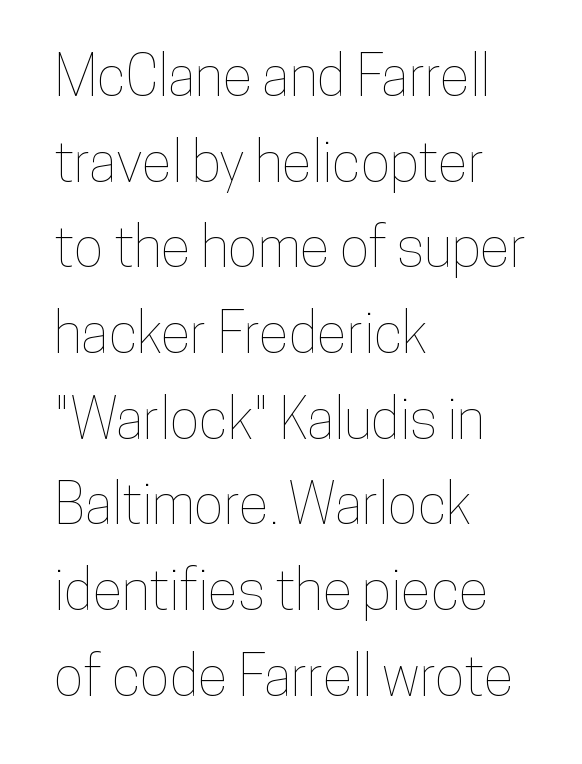
The rendering keeps characters at their native spacing. Each row of text sits above clean, open space. The compositor pushed each line to the left boundary. Each letter keeps its own natural width here, so spacing adapts to shape. Whoever set this chose a conventional vertical rhythm. The specimen reads as upright at a glance.
